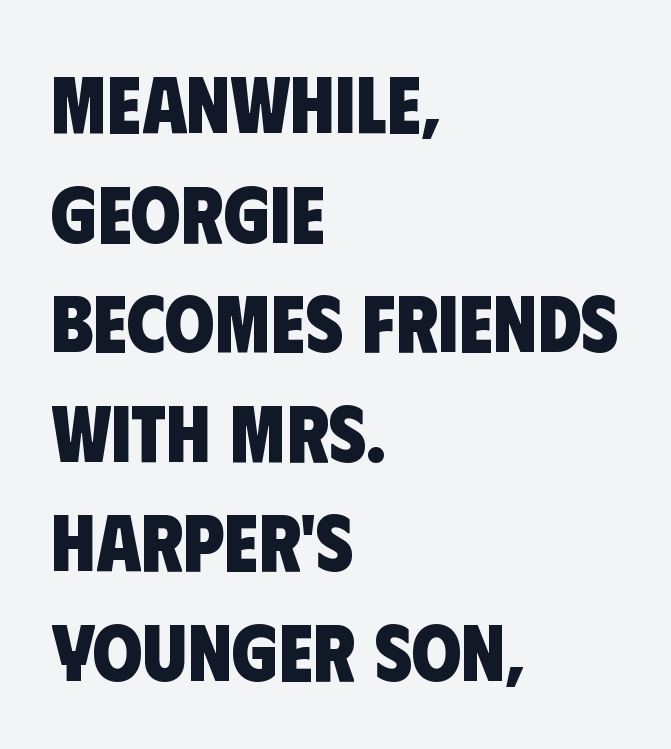
Note the varied advance widths — an 'i' is clearly narrower than an 'm'. The glyphs are unaccompanied by any horizontal stroke below them. Leftover space on each line is placed entirely after the last word. Each word holds together tightly as a unit, with standard inter-letter gaps.
